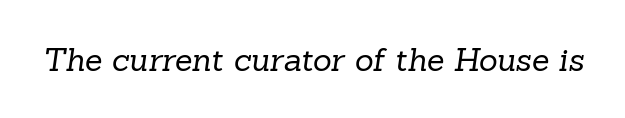
Q: Is the text bold? A: No.
Q: Is the typeface a serif or a sans-serif typeface? A: Serif.
Q: Is the text underlined? A: No.
Q: Is the spacing between letters normal or unusually wide? A: Normal.
Q: Width (condensed, normal, or wide)? A: Normal.
Q: Stroke contrast? A: Low.
Q: x-height? A: Medium.
Q: Monospaced? A: No.
